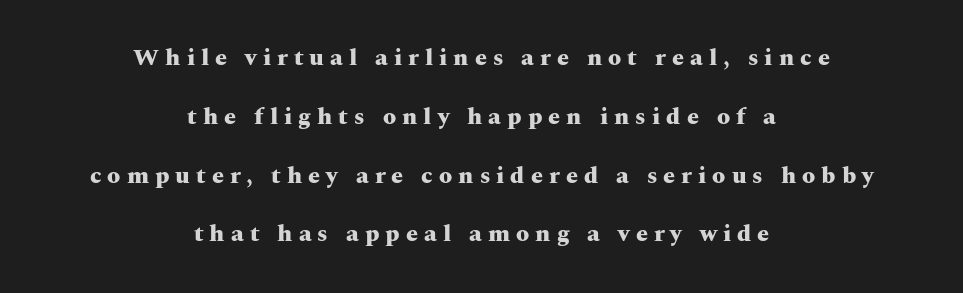
{"italic": "no", "bold": "yes", "underline": "no", "align": "center", "line_spacing": "loose", "line_spacing_ratio": 2.45, "letter_spacing": "wide", "letter_spacing_em": 0.25, "glyph_px": 24}
